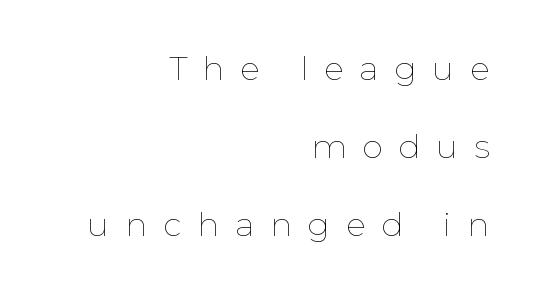
These glyphs show unthickened strokes, regular width or finer. Looks like regular typesetting: each glyph gets only the width it needs. You can tell it's not italic because the verticals are truly vertical. The area under the type is left untouched.
